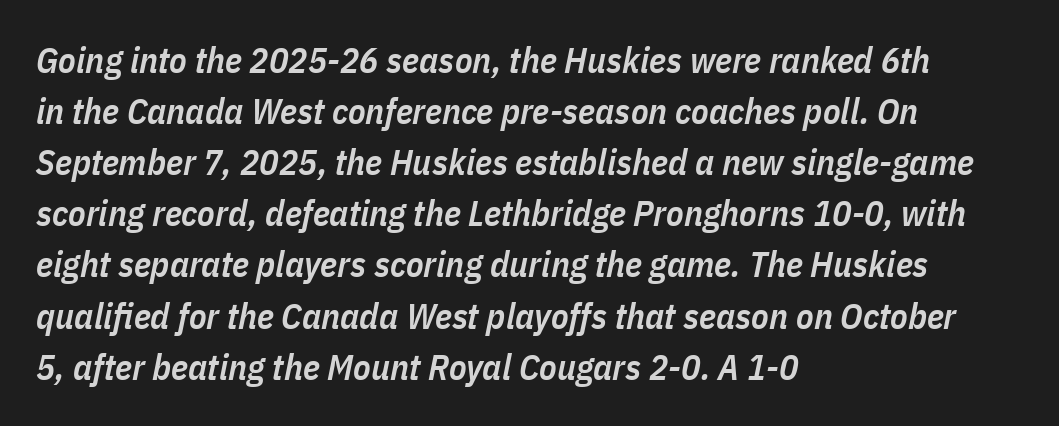
The image shows 36 px semibold, condensed type, italic (leaning right); set left-aligned, normal line spacing (1.42x), normal letter spacing, not underlined; low stroke contrast and a medium x-height.
